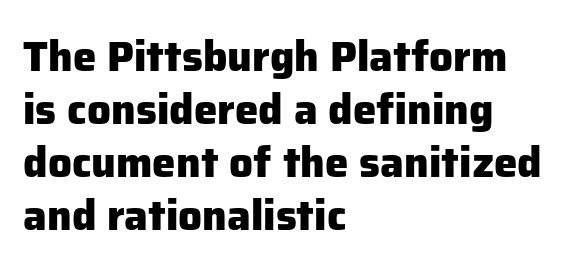
Q: Is the text bold? A: Yes.
Q: Is the text italic (slanted)? A: No, it is upright.
Q: Is the typeface a serif or a sans-serif typeface? A: Sans-serif.
Q: Is the text underlined? A: No.
Q: How is the paragraph aligned? A: Left-aligned.
Q: Is the spacing between letters normal or unusually wide? A: Normal.
Q: Is the spacing between lines tight, normal or loose? A: Normal.
Q: Width (condensed, normal, or wide)? A: Normal.
Q: Stroke contrast? A: Low.
Q: x-height? A: Medium.
Q: Monospaced? A: No.
